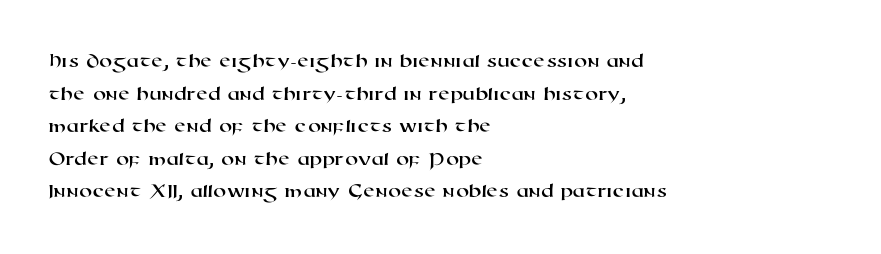
How are the letters spaced? Ordinarily, with no added tracking. The typesetter chose a ragged-right arrangement here. Rule under the text: the space is simply empty. Each new line begins a customary step beneath the previous one.
